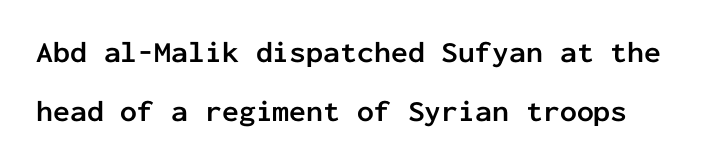
Q: Is the text bold? A: Yes.
Q: Is the text italic (slanted)? A: No, it is upright.
Q: Is the typeface a serif or a sans-serif typeface? A: Sans-serif.
Q: Is the text underlined? A: No.
Q: Is the spacing between letters normal or unusually wide? A: Normal.
Q: Is the spacing between lines tight, normal or loose? A: Loose.
Q: Width (condensed, normal, or wide)? A: Normal.
Q: Stroke contrast? A: Low.
Q: x-height? A: Medium.
Q: Monospaced? A: Yes.
